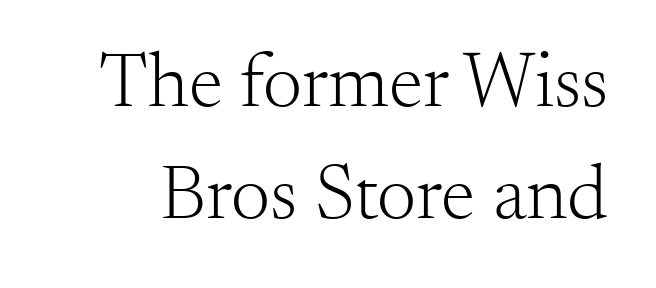
Q: Is the text bold? A: No.
Q: Is the text italic (slanted)? A: No, it is upright.
Q: Is the typeface a serif or a sans-serif typeface? A: Serif.
Q: Is the text underlined? A: No.
Q: Is the spacing between letters normal or unusually wide? A: Normal.
Q: Is the spacing between lines tight, normal or loose? A: Normal.
Q: Width (condensed, normal, or wide)? A: Normal.
Q: Stroke contrast? A: Medium.
Q: x-height? A: Small.
Q: Monospaced? A: No.
